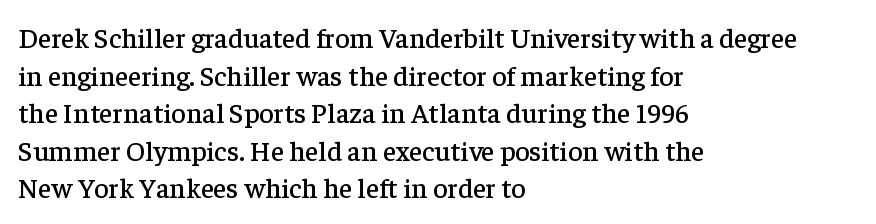
The image shows 28 px serif type, upright; set left-aligned, normal line spacing (1.34x), normal letter spacing, not underlined; low stroke contrast and a medium x-height.
